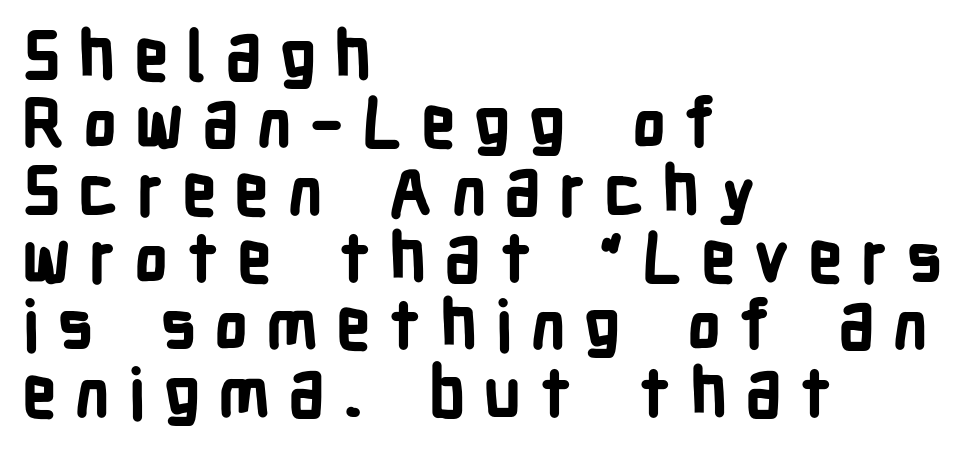
Is there any slant? The stems are plumb. The block of text is dense from top to bottom, with scant space between rows. A typesetter would call this proportional, since set widths differ per character. Underlining? Definitely not there.
